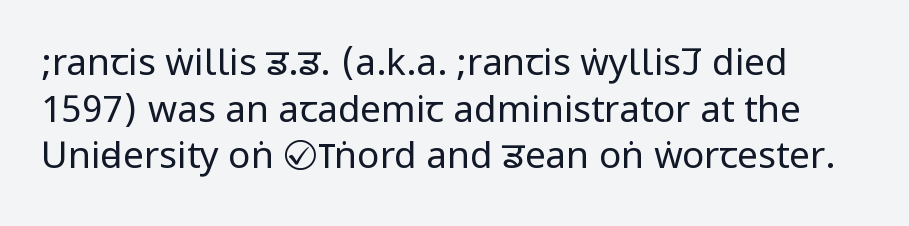
Q: Is the text bold? A: No.
Q: Is the text italic (slanted)? A: No, it is upright.
Q: Is the typeface a serif or a sans-serif typeface? A: Sans-serif.
Q: Is the text underlined? A: No.
Q: Is the spacing between letters normal or unusually wide? A: Normal.
Q: Is the spacing between lines tight, normal or loose? A: Normal.
Q: Width (condensed, normal, or wide)? A: Condensed.
Q: Stroke contrast? A: Low.
